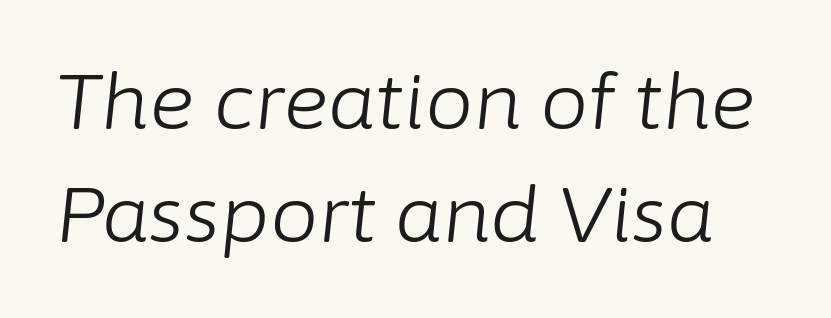
{"italic": "yes", "lean": "right", "slant_degrees": 6, "bold": "no", "weight": "light", "width": "normal", "stroke_contrast": "low", "x_height": "medium", "monospaced": "no", "underline": "no", "line_spacing": "normal", "line_spacing_ratio": 1.47, "letter_spacing": "normal", "letter_spacing_em": 0.0, "glyph_px": 77}
